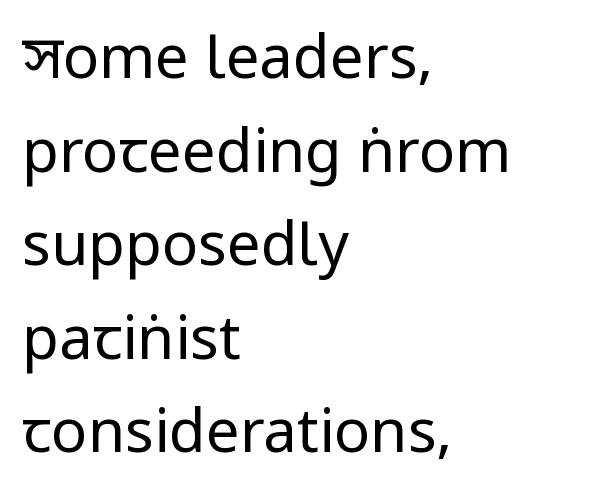
{"serif": "no", "italic": "no", "bold": "no", "weight": "regular", "width": "condensed", "stroke_contrast": "low", "x_height": "large", "monospaced": "no", "underline": "no", "align": "left", "line_spacing": "normal", "line_spacing_ratio": 1.56, "letter_spacing": "normal", "letter_spacing_em": 0.0, "glyph_px": 60}
